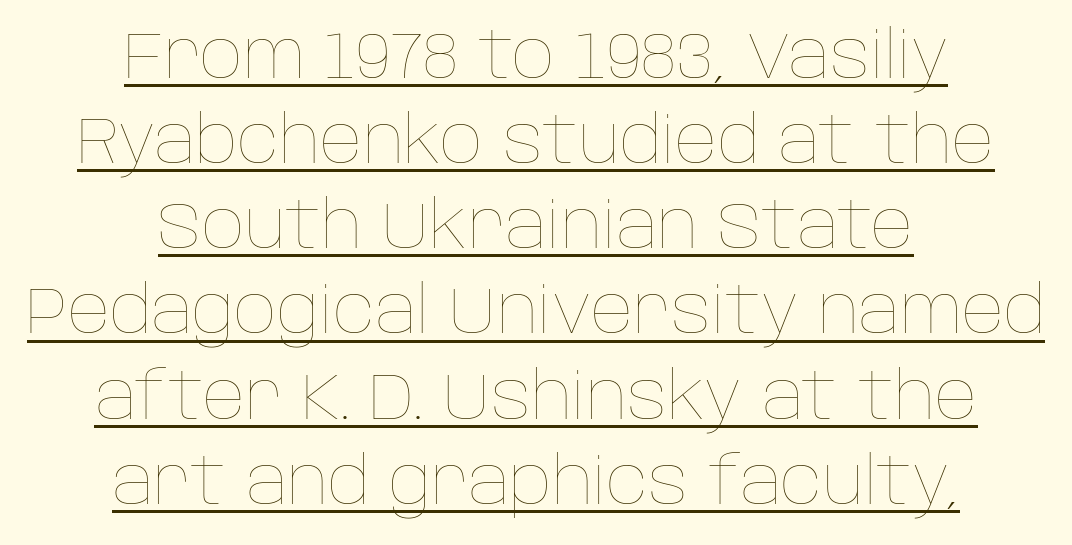
Q: Is the text bold? A: No.
Q: Is the text italic (slanted)? A: No, it is upright.
Q: Is the text underlined? A: Yes.
Q: How is the paragraph aligned? A: Centered.
Q: Is the spacing between letters normal or unusually wide? A: Normal.
Q: Is the spacing between lines tight, normal or loose? A: Normal.
Q: Width (condensed, normal, or wide)? A: Normal.
Q: Stroke contrast? A: Low.
Q: x-height? A: Large.
Q: Monospaced? A: No.
